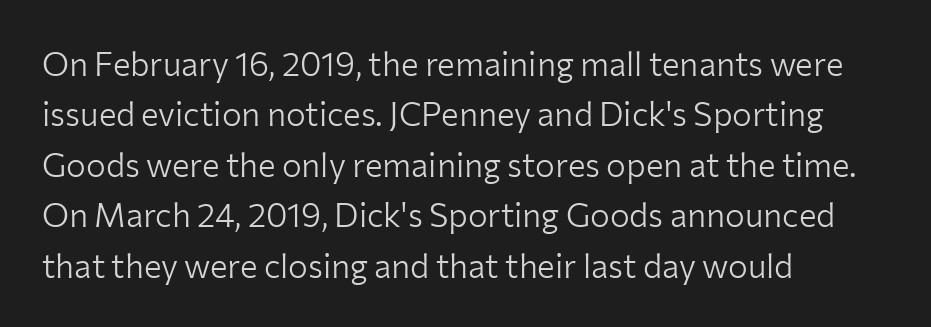
{"serif": "no", "italic": "no", "bold": "no", "weight": "light", "width": "normal", "stroke_contrast": "low", "x_height": "medium", "monospaced": "no", "underline": "no", "align": "left", "line_spacing": "normal", "line_spacing_ratio": 1.53, "letter_spacing": "normal", "letter_spacing_em": 0.0, "glyph_px": 33}
